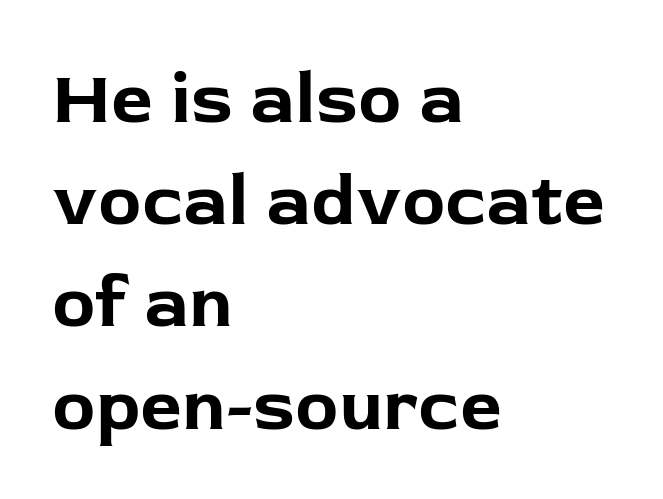
{"serif": "no", "italic": "no", "bold": "yes", "weight": "bold", "width": "normal", "stroke_contrast": "low", "x_height": "medium", "monospaced": "no", "underline": "no", "align": "left", "line_spacing": "normal", "line_spacing_ratio": 1.4, "letter_spacing": "normal", "letter_spacing_em": 0.0, "glyph_px": 73}
